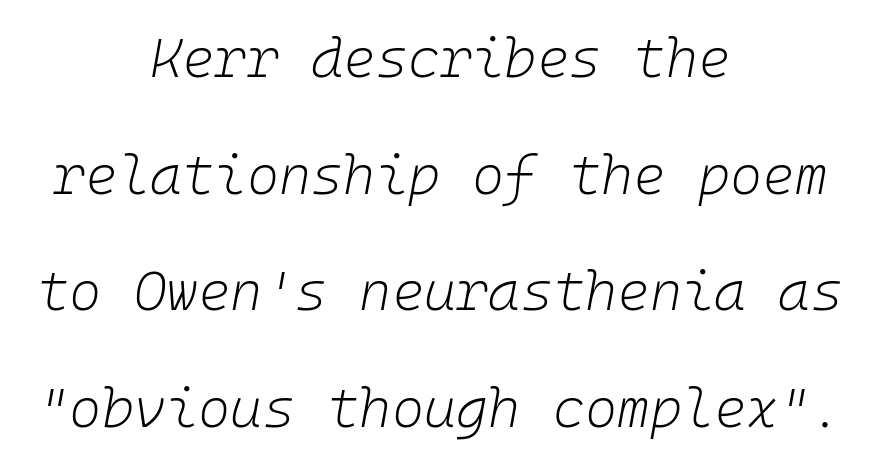
The image shows 55 px light type, italic (leaning right); set centered, loose line spacing (2.12x), normal letter spacing, not underlined; low stroke contrast and a medium x-height.
